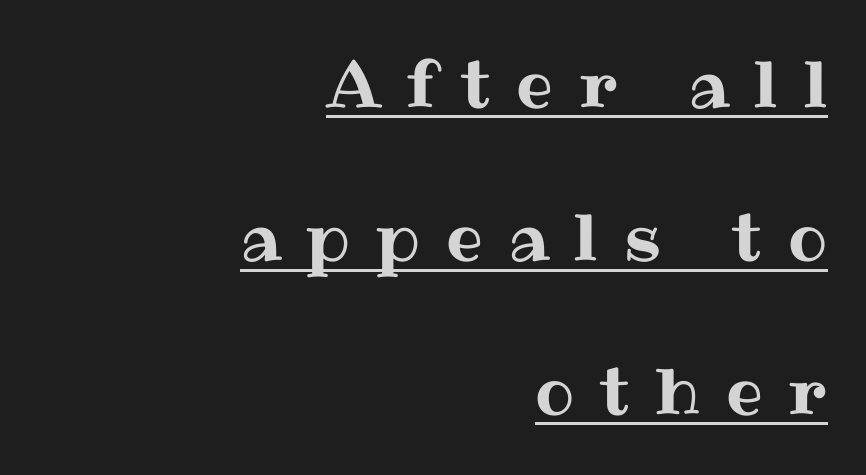
The image shows 65 px text type, upright; set right-aligned, loose line spacing (2.36x), unusually wide letter spacing (+0.4 em), underlined; medium stroke contrast and a medium x-height.
